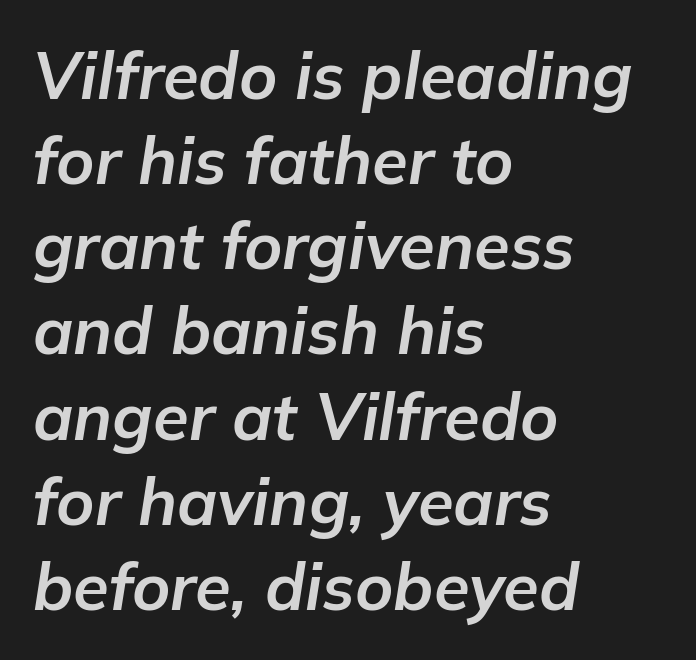
The setting favours the left margin, as ordinary paragraphs usually do. These lines keep a tight, regular rhythm from letter to letter. The typography opts for an oblique posture over an upright one. Typesetter's note: full bold, strokes at maximum text heaviness. The string is rendered with underlining switched off.
